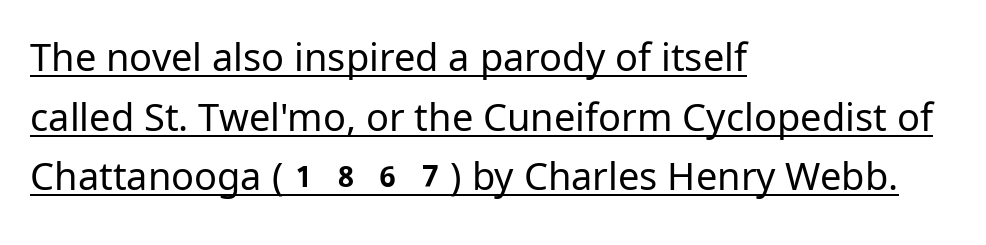
{"serif": "no", "italic": "no", "bold": "no", "weight": "regular", "width": "normal", "stroke_contrast": "low", "x_height": "medium", "monospaced": "no", "underline": "yes", "align": "left", "line_spacing": "normal", "line_spacing_ratio": 1.57, "letter_spacing": "normal", "letter_spacing_em": 0.0, "glyph_px": 38}
